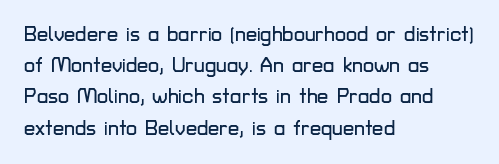
The image shows 20 px text type, upright; set left-aligned, normal line spacing (1.56x), normal letter spacing, not underlined.
